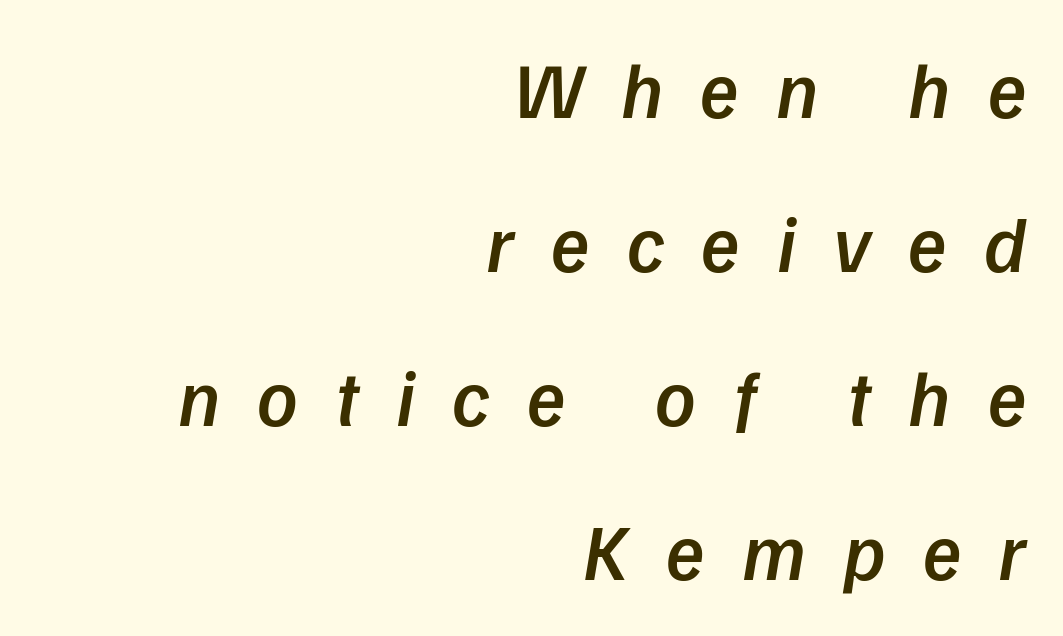
Q: Is the text bold? A: Semi-bold.
Q: Is the typeface a serif or a sans-serif typeface? A: Sans-serif.
Q: Is the text underlined? A: No.
Q: How is the paragraph aligned? A: Right-aligned.
Q: Is the spacing between letters normal or unusually wide? A: Unusually wide.
Q: Is the spacing between lines tight, normal or loose? A: Loose.
Q: Width (condensed, normal, or wide)? A: Normal.
Q: Stroke contrast? A: Low.
Q: x-height? A: Medium.
Q: Monospaced? A: No.
